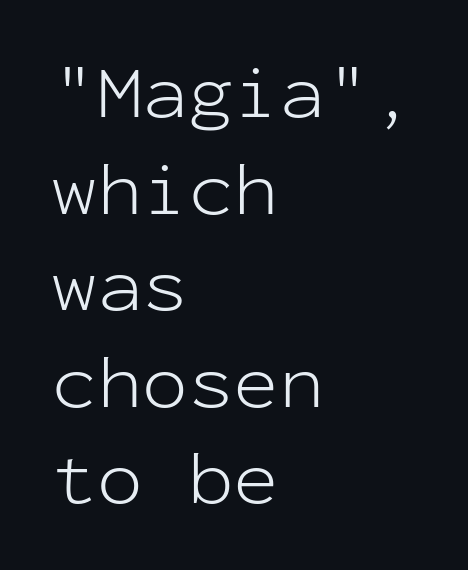
There is no visible air inserted between adjacent glyphs. Successive baselines arrive at the customary interval. Posture: vertical. The paragraph has a hard left edge and a soft right edge.
